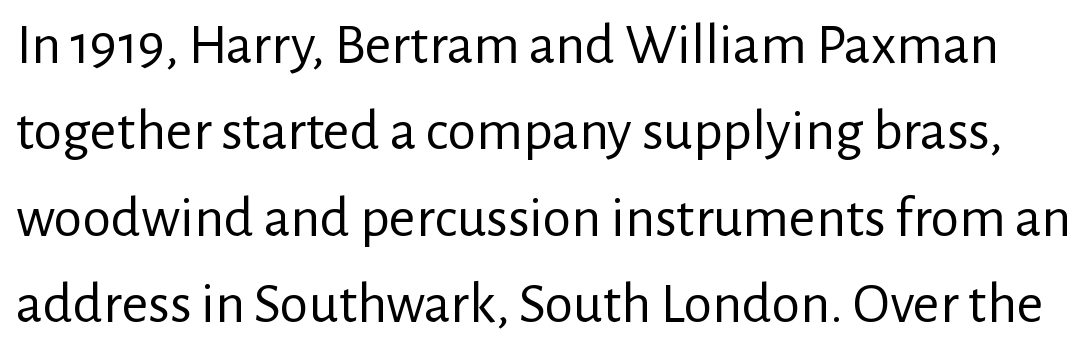
{"serif": "no", "italic": "no", "bold": "no", "weight": "regular", "width": "normal", "stroke_contrast": "low", "x_height": "medium", "monospaced": "no", "underline": "no", "line_spacing": "normal", "line_spacing_ratio": 1.49, "letter_spacing": "normal", "letter_spacing_em": 0.0, "glyph_px": 58}
